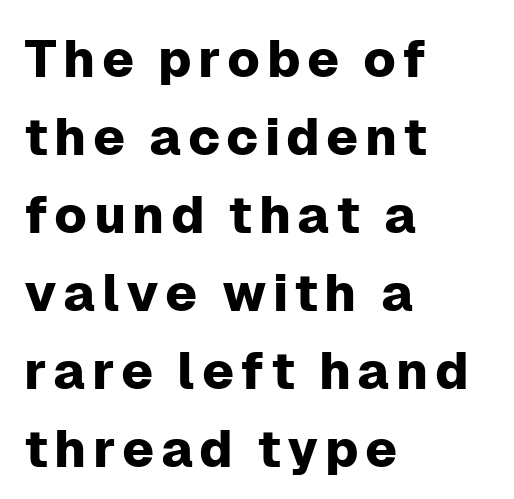
The image shows 52 px sans-serif type, upright; set left-aligned, normal line spacing (1.5x), not underlined; low stroke contrast and a medium x-height.
